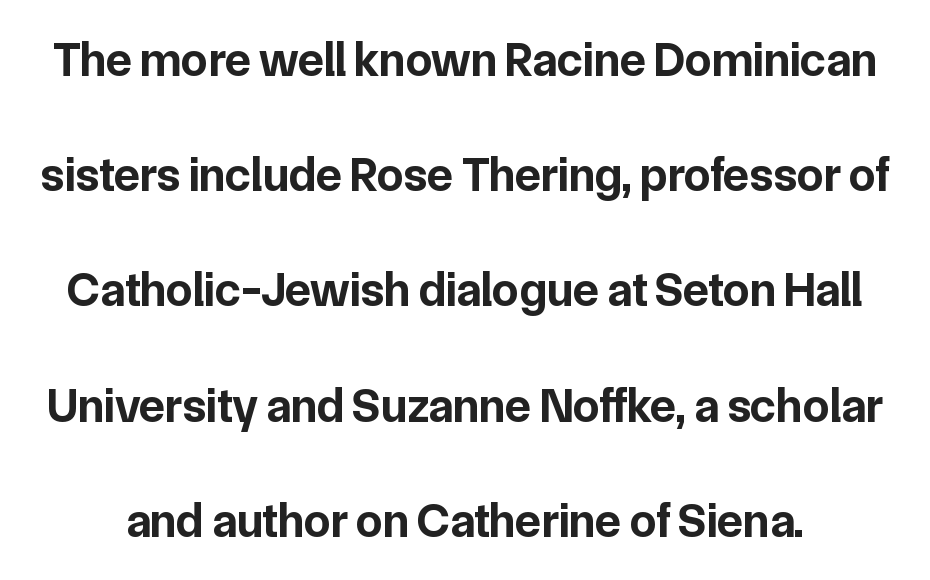
{"serif": "no", "italic": "no", "bold": "yes", "weight": "bold", "width": "normal", "stroke_contrast": "low", "x_height": "medium", "monospaced": "no", "underline": "no", "line_spacing": "loose", "line_spacing_ratio": 2.4, "letter_spacing": "normal", "letter_spacing_em": 0.0, "glyph_px": 48}
